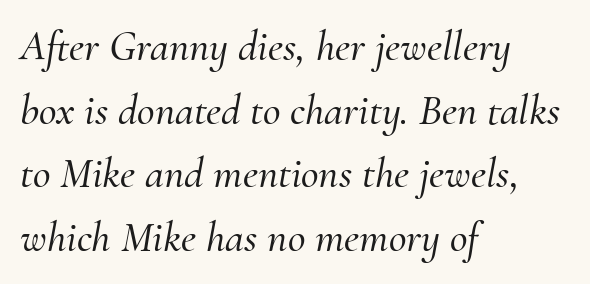
Q: Is the text italic (slanted)? A: Yes, it leans right by about 10 degrees.
Q: Is the typeface a serif or a sans-serif typeface? A: Serif.
Q: Is the text underlined? A: No.
Q: How is the paragraph aligned? A: Left-aligned.
Q: Is the spacing between letters normal or unusually wide? A: Normal.
Q: Is the spacing between lines tight, normal or loose? A: Normal.
Q: Width (condensed, normal, or wide)? A: Normal.
Q: Stroke contrast? A: Medium.
Q: x-height? A: Small.
Q: Monospaced? A: No.
